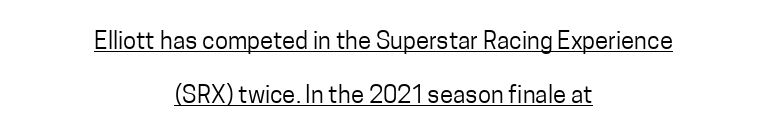
{"italic": "no", "bold": "no", "underline": "yes", "align": "center", "line_spacing": "loose", "line_spacing_ratio": 2.23, "letter_spacing": "normal", "letter_spacing_em": 0.0, "glyph_px": 24}
